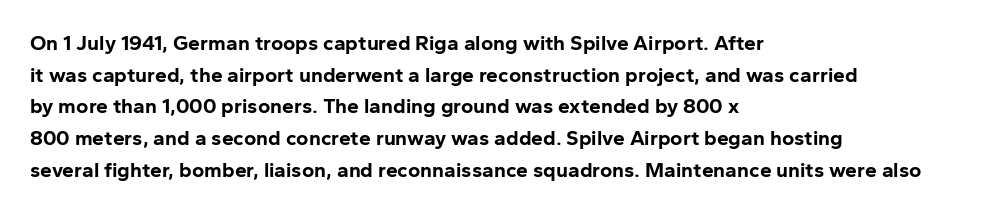
This is roman type, the default non-slanted kind. Observe the ordinary spacing: letters are neighbours, not strangers. The space between consecutive lines is moderate. Leftover space on each line is placed entirely after the last word. The string is rendered with underlining switched off. What weight is shown? A full bold with thick strokes.
